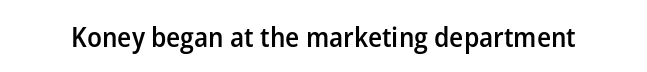
Q: Is the text bold? A: Semi-bold.
Q: Is the text italic (slanted)? A: No, it is upright.
Q: Is the typeface a serif or a sans-serif typeface? A: Sans-serif.
Q: Is the text underlined? A: No.
Q: Is the spacing between letters normal or unusually wide? A: Normal.
Q: Width (condensed, normal, or wide)? A: Normal.
Q: Stroke contrast? A: Low.
Q: x-height? A: Medium.
Q: Monospaced? A: No.
